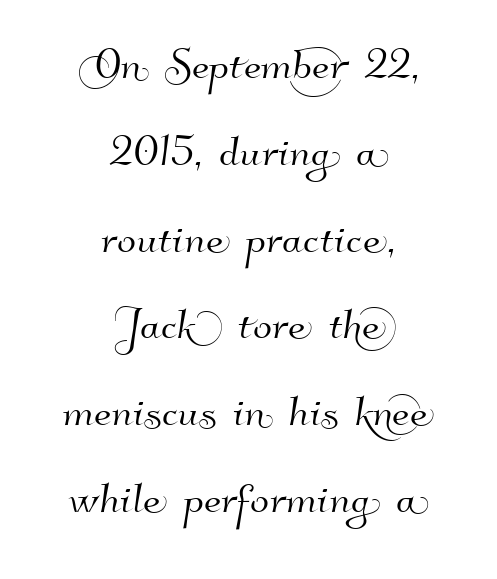
The image shows 56 px sans-serif type; set centered, normal line spacing (1.55x), normal letter spacing, not underlined; high stroke contrast and a small x-height.
